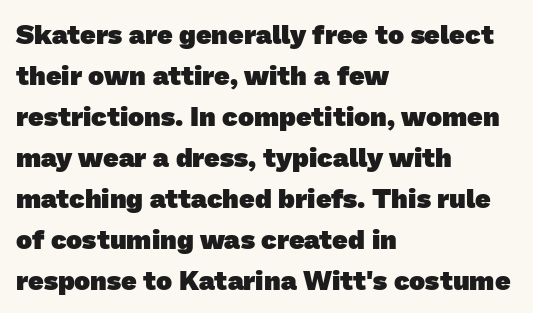
You could call the tracking neutral — neither tight nor loose. Bare-footed words on every line. Every row of glyphs begins at an identical x-position on the left. The vertical gap from one line to the next is medium. Caption: bold face, heavy strokes.
